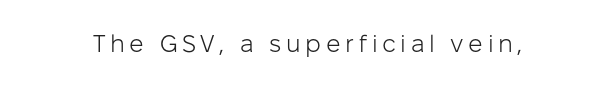
The image shows 24 px text type, upright; set not underlined.
